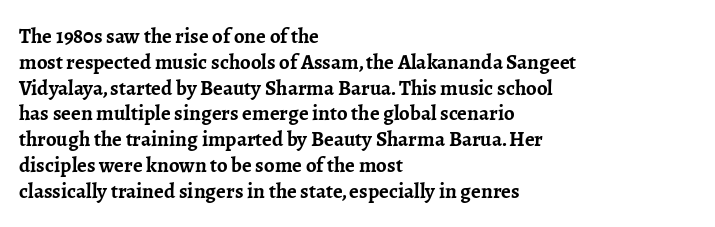
The image shows 21 px bold type, upright; set left-aligned, line spacing 1.23x, normal letter spacing, not underlined.
